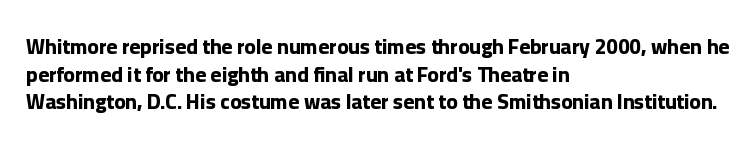
Q: Is the text bold? A: Yes.
Q: Is the text italic (slanted)? A: No, it is upright.
Q: Is the text underlined? A: No.
Q: How is the paragraph aligned? A: Left-aligned.
Q: Is the spacing between letters normal or unusually wide? A: Normal.
Q: Is the spacing between lines tight, normal or loose? A: Normal.
